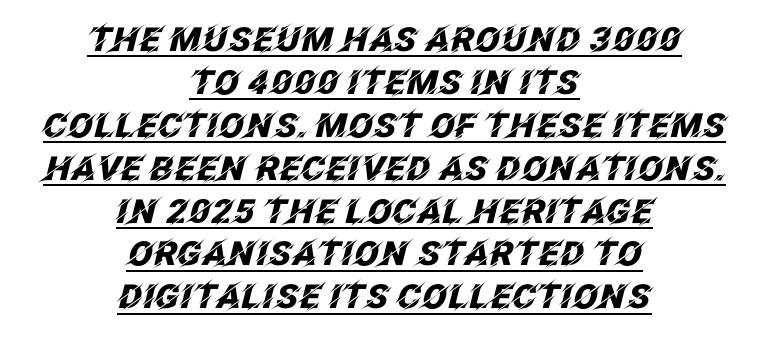
{"italic": "yes", "lean": "right", "slant_degrees": 12, "bold": "yes", "weight": "heavy", "width": "normal", "stroke_contrast": "low", "x_height": "large", "monospaced": "no", "underline": "yes", "align": "center", "line_spacing": "normal", "line_spacing_ratio": 1.3, "letter_spacing": "normal", "letter_spacing_em": 0.0, "glyph_px": 33}
